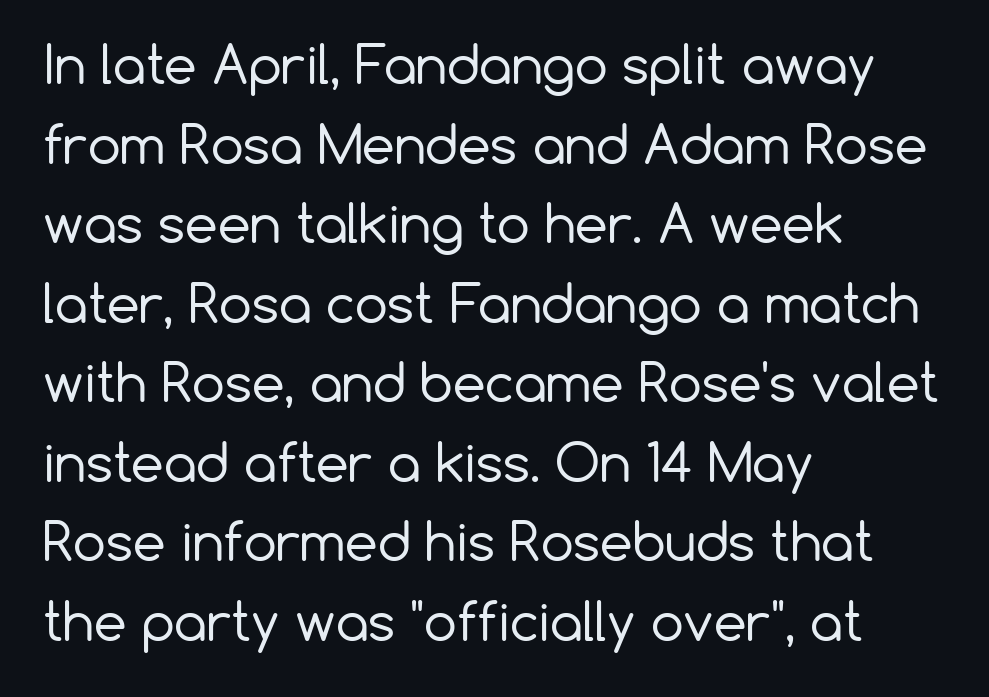
The passage shown is not underscored anywhere. The cut favours lightness, reaching ordinary text weight at its darkest. You could not count columns in this text — the font is proportionally spaced. The line texture is even and compact thanks to regular tracking. This block has exactly the height ordinary leading produces. A student would call this left alignment; a typographer would say flush left, rag right.
